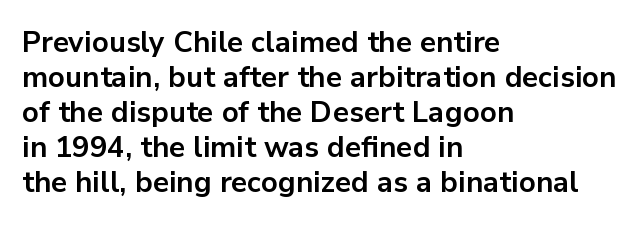
Q: Is the text bold? A: Yes.
Q: Is the text italic (slanted)? A: No, it is upright.
Q: Is the typeface a serif or a sans-serif typeface? A: Sans-serif.
Q: Is the text underlined? A: No.
Q: How is the paragraph aligned? A: Left-aligned.
Q: Is the spacing between letters normal or unusually wide? A: Normal.
Q: Width (condensed, normal, or wide)? A: Normal.
Q: Stroke contrast? A: Low.
Q: x-height? A: Medium.
Q: Monospaced? A: No.
